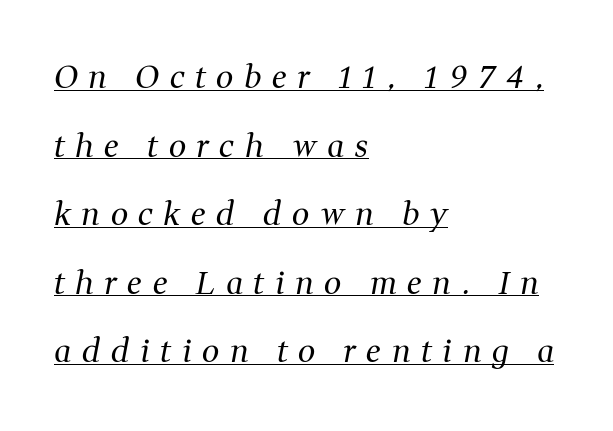
The rendering anchors every line to the left-hand side. Glance below the letters and you will spot a drawn line. The font sits on the lighter half of the weight spectrum, regular included. This is oblique type, the kind used for emphasis or titles.
